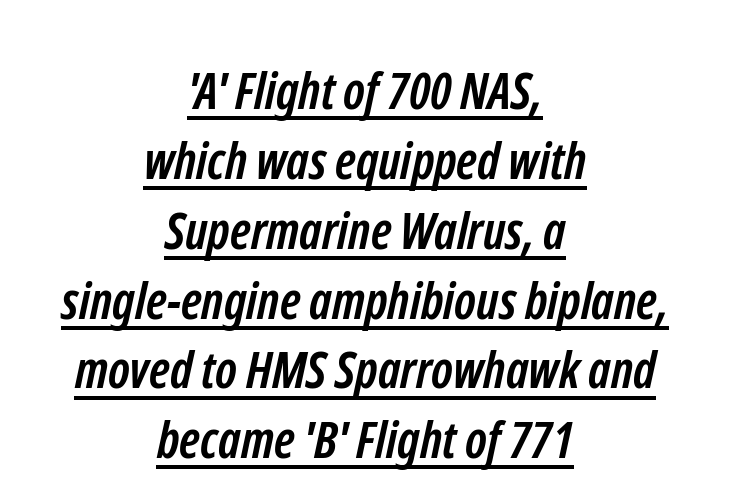
The words here are underlined. The leading is moderate, giving the passage an even texture. A typesetter would call this proportional, since set widths differ per character. The strokes are fattened all the way to bold. Observe the absence of serifs on each vertical stroke in this sample. Both edges are ragged and mirror each other, which tells us the setting is centered.
